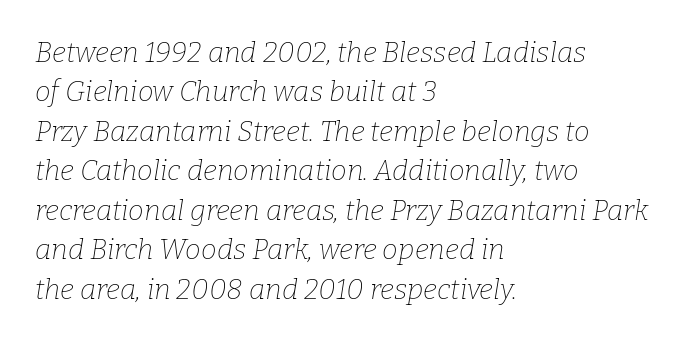
The image shows 28 px thin serif type, italic (leaning right); set left-aligned, normal line spacing (1.41x), normal letter spacing, not underlined; low stroke contrast and a medium x-height.
